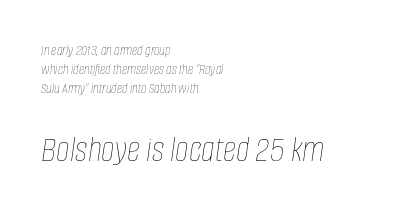
{"italic": "yes", "lean": "right", "slant_degrees": 8, "bold": "no", "weight": "thin", "width": "condensed", "stroke_contrast": "low", "x_height": "large", "monospaced": "no", "underline": "no", "align": "left", "line_spacing": "normal", "line_spacing_ratio": 1.26, "letter_spacing": "normal", "letter_spacing_em": 0.0, "larger_block": "second", "size_ratio": 2.47, "glyph_px": 37}
